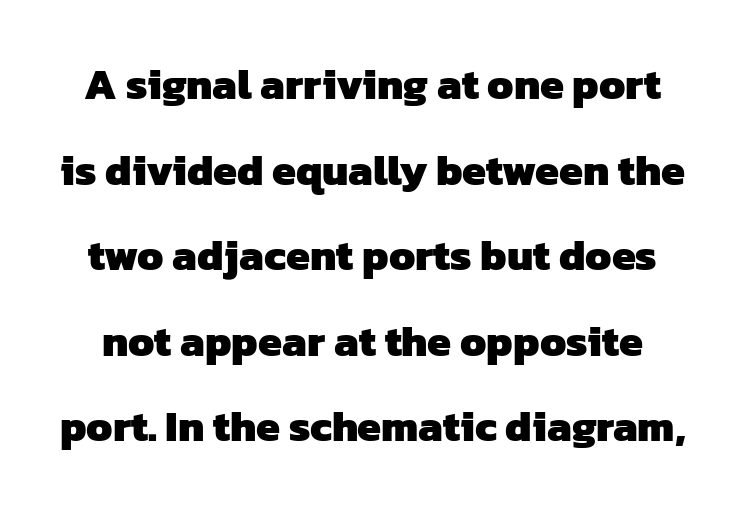
The designer dialed line spacing up above the default. This sample uses a sans-serif face. Is this a fixed-width face? No — the glyphs have proportional, varying widths. Honestly, there is no underline to notice here at all.
